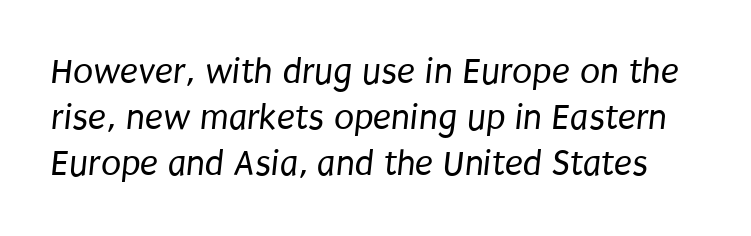
Character widths vary here, with narrow letters taking less room than wide ones. The letters sit at their default tracking, neither squeezed nor spread. The face looks like a standard text weight, possibly lighter. Nothing sits at the stroke ends, so this counts as sans-serif.
